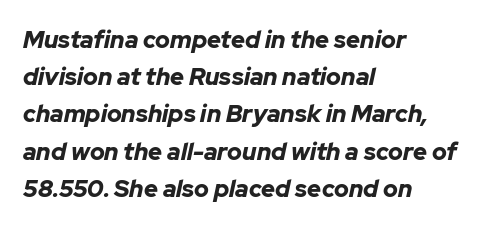
Is the type slanted? Yes — the strokes lean at a clear angle. Horizontally, the lines are justified to the leading edge only. Beneath every word, the page is bare. Glyph-to-glyph distance matches everyday printed text. The typesetting leans heavy: a genuine bold.
